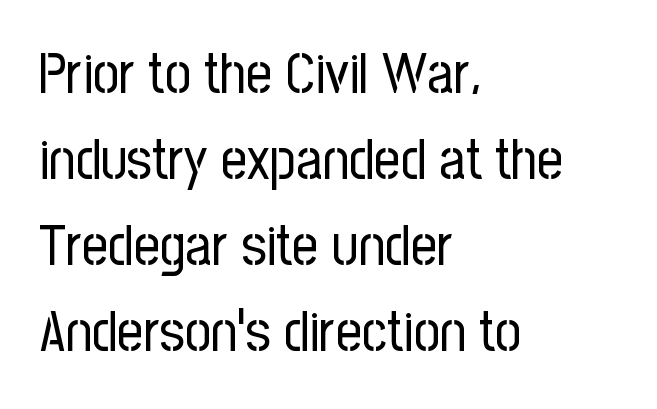
The image shows 57 px regular-weight, condensed sans-serif type, upright; set left-aligned, normal line spacing (1.51x), normal letter spacing, not underlined; low stroke contrast and a medium x-height.
